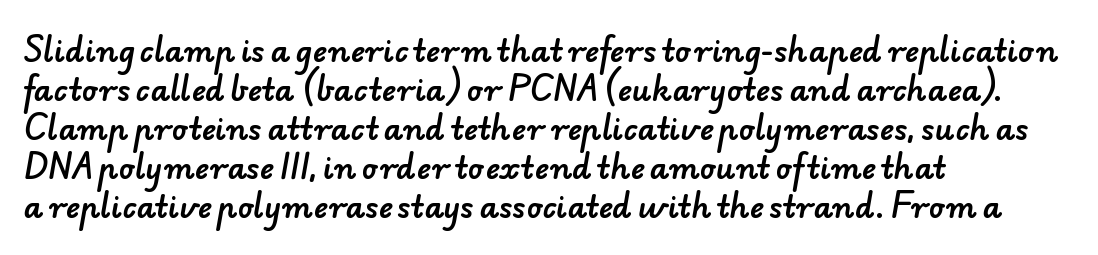
Q: Is the typeface a serif or a sans-serif typeface? A: Sans-serif.
Q: Is the text underlined? A: No.
Q: How is the paragraph aligned? A: Left-aligned.
Q: Is the spacing between letters normal or unusually wide? A: Normal.
Q: Is the spacing between lines tight, normal or loose? A: Normal.
Q: Width (condensed, normal, or wide)? A: Normal.
Q: Stroke contrast? A: Low.
Q: x-height? A: Small.
Q: Monospaced? A: No.
